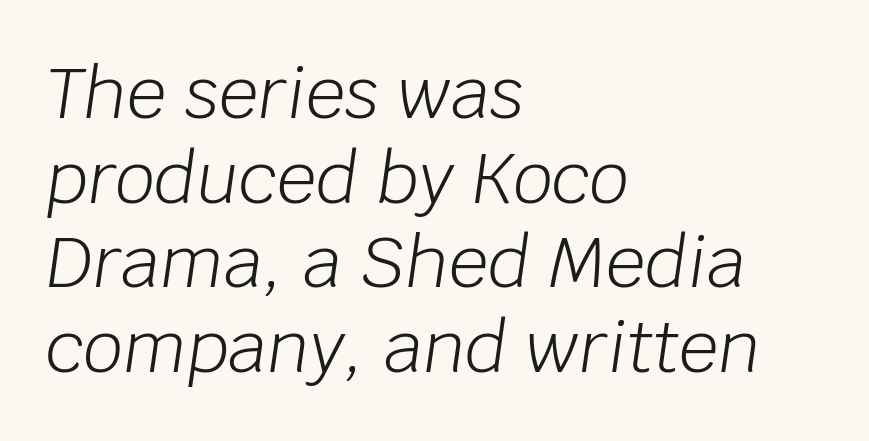
The image shows 70 px light type, italic (leaning right); set left-aligned, line spacing 1.21x, normal letter spacing, not underlined; low stroke contrast and a large x-height.
